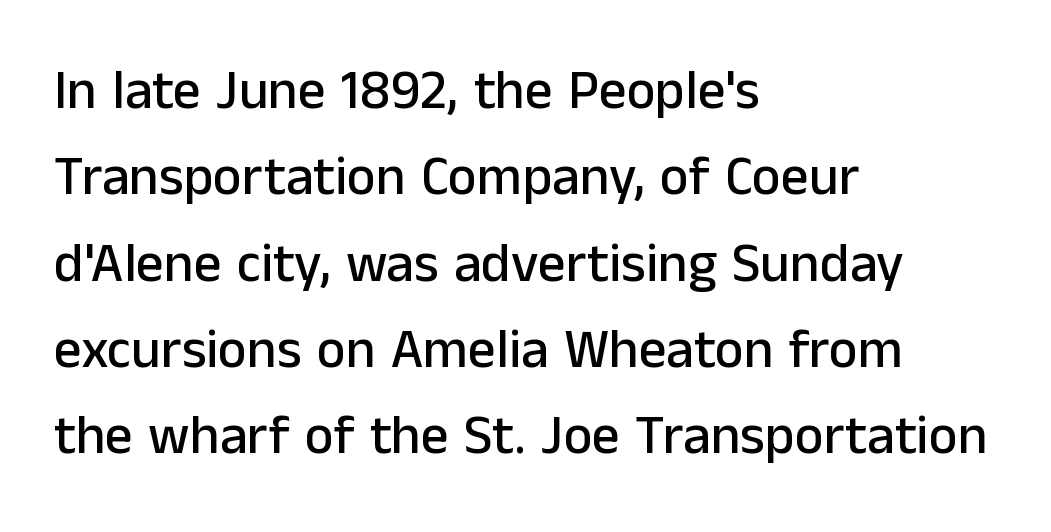
Words appear dense and cohesive because spacing is normal. Each new line begins a customary step beneath the previous one. Look at the bottom of the vertical strokes: they stop flat, with no serifs. The axis of the letterforms is exactly vertical. Descenders are the only things crossing below the line.
